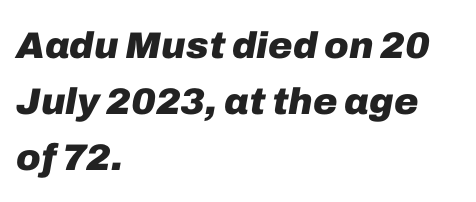
Q: Is the text bold? A: Yes.
Q: Is the text italic (slanted)? A: Yes, it leans right by about 10 degrees.
Q: Is the text underlined? A: No.
Q: How is the paragraph aligned? A: Left-aligned.
Q: Is the spacing between letters normal or unusually wide? A: Normal.
Q: Is the spacing between lines tight, normal or loose? A: Normal.
Q: Width (condensed, normal, or wide)? A: Normal.
Q: Stroke contrast? A: Low.
Q: x-height? A: Medium.
Q: Monospaced? A: No.
